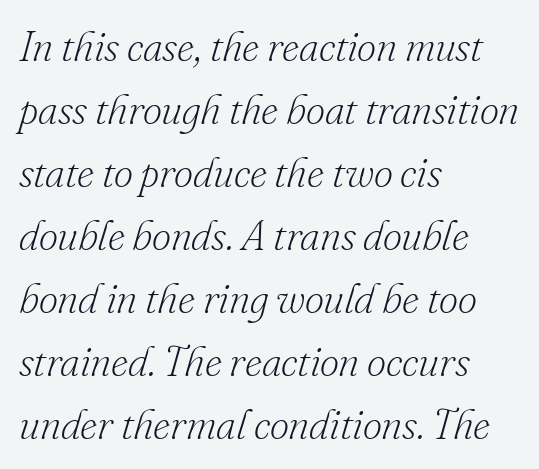
Q: Is the text bold? A: No.
Q: Is the text italic (slanted)? A: Yes, it leans right by about 16 degrees.
Q: Is the typeface a serif or a sans-serif typeface? A: Serif.
Q: Is the text underlined? A: No.
Q: How is the paragraph aligned? A: Left-aligned.
Q: Is the spacing between letters normal or unusually wide? A: Normal.
Q: Is the spacing between lines tight, normal or loose? A: Normal.
Q: Width (condensed, normal, or wide)? A: Normal.
Q: Stroke contrast? A: Low.
Q: x-height? A: Small.
Q: Monospaced? A: No.
